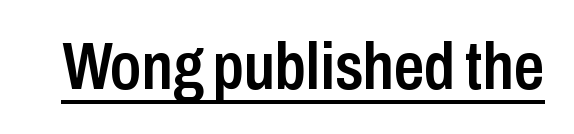
{"serif": "no", "italic": "no", "bold": "semi", "weight": "semibold", "width": "condensed", "stroke_contrast": "low", "x_height": "medium", "monospaced": "no", "underline": "yes", "letter_spacing": "normal", "letter_spacing_em": 0.0, "glyph_px": 67}
